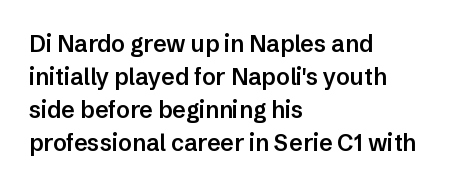
The image shows 23 px text type, upright; set left-aligned, normal line spacing (1.43x), normal letter spacing, not underlined.
